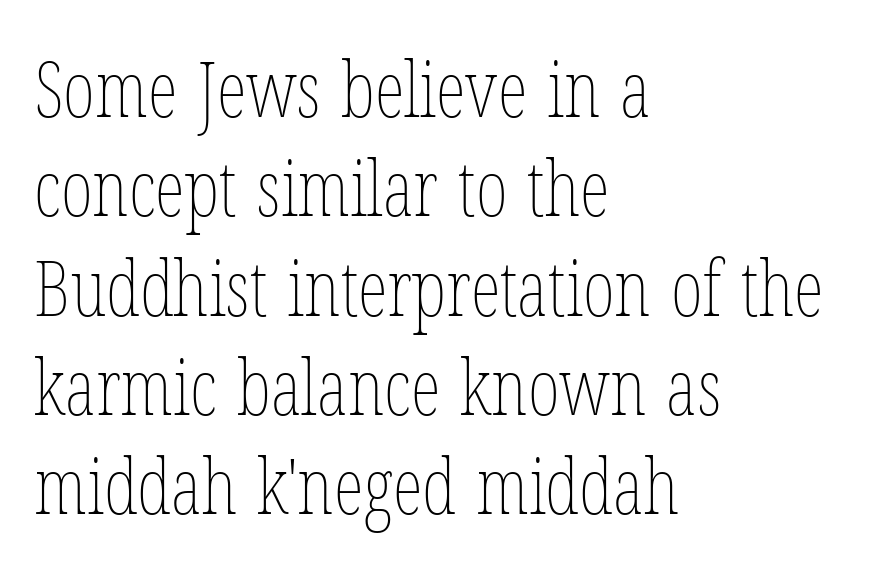
The image shows 77 px thin, condensed type, upright; set left-aligned, normal line spacing (1.29x), normal letter spacing, not underlined; low stroke contrast and a medium x-height.
